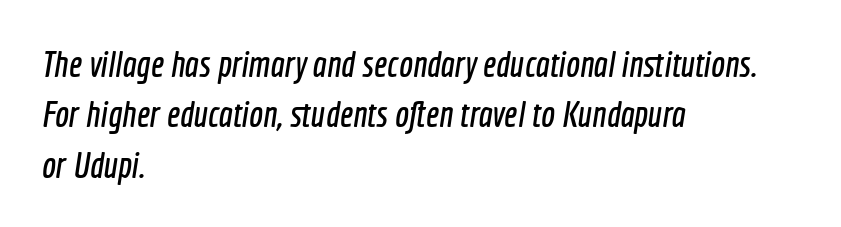
{"serif": "no", "width": "condensed", "x_height": "medium", "monospaced": "no", "underline": "no", "align": "left", "line_spacing": "normal", "line_spacing_ratio": 1.36, "letter_spacing": "normal", "letter_spacing_em": 0.0, "glyph_px": 37}
